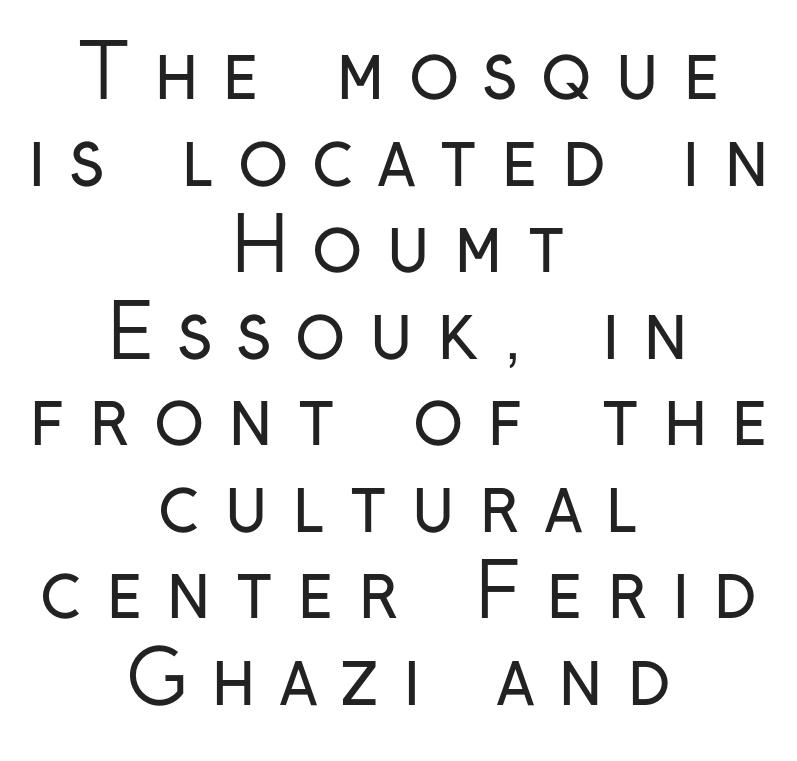
Proportional: the letters do not fall into vertical columns. No word sits above an underline. A sans-serif font was chosen for this passage. Ordinary non-slanted type is in use. Reading down the block, each line starts at a different indent, mirrored at its end. Caption: expanded tracking, letters set apart.
